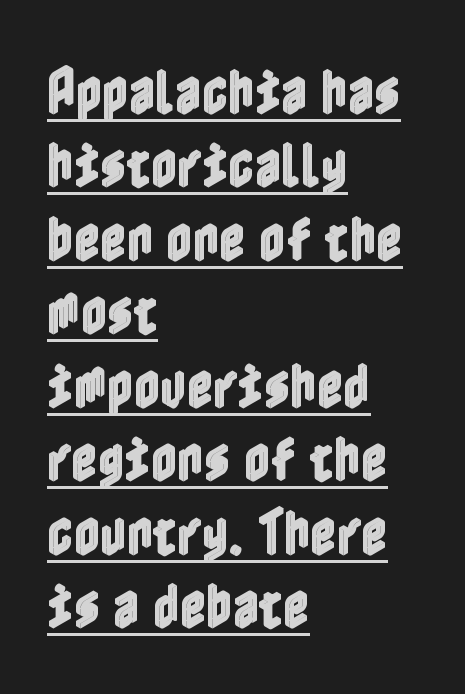
Tall strokes in this sample are plumb rather than angled. The paragraph has a hard left edge and a soft right edge. Interline gaps are of average width in this sample. A continuous stroke trails under the words, as in a hyperlink. The passage shown has conventional tracking throughout.
